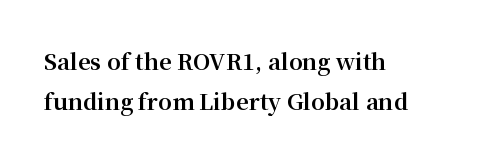
Tall strokes in this sample are plumb rather than angled. Look at the tracking — it's just the regular setting, nothing added. Where is the straight margin? On the left. Plain, unruled lines of type. Plenty of ink on the page — the face is bold.
